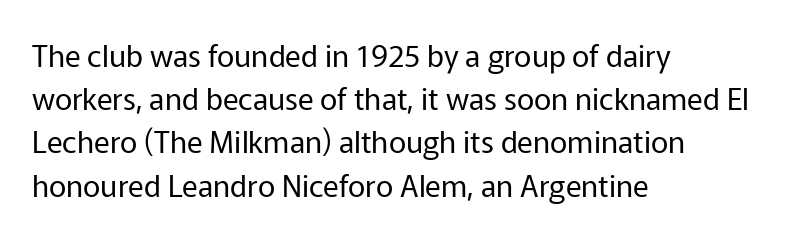
Nope, not italic — everything's standing straight. The rendering shows plain stroke endings on the letterforms — a sans-serif design. Evenly set lines give the paragraph a standard silhouette. Letters rest on an invisible, unmarked baseline.
